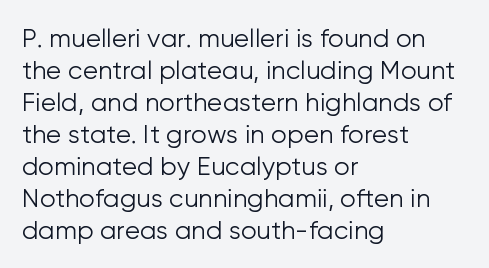
Glance below the letters and you will spot only blank space. The weight tops out at a normal text grade. Teacher's note: observe the even left margin — that is flush-left alignment. Interline gaps are of average width in this sample. In terms of posture, this sample is upright.
